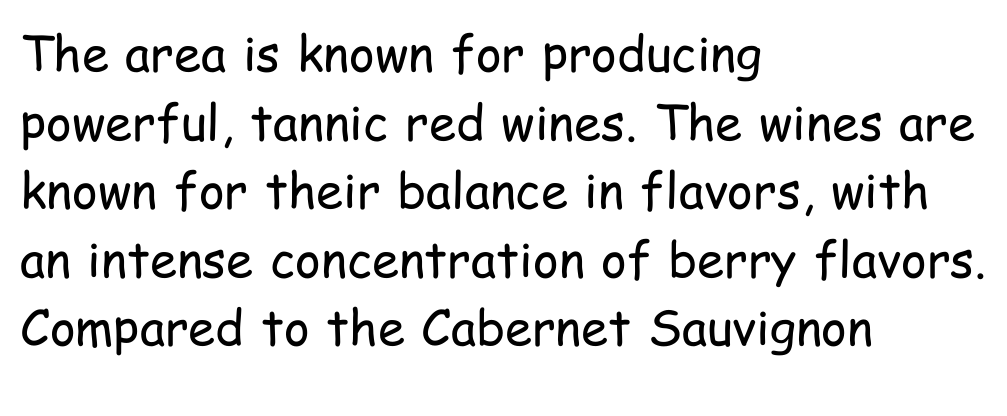
{"serif": "no", "italic": "no", "bold": "no", "weight": "regular", "width": "condensed", "stroke_contrast": "low", "x_height": "medium", "monospaced": "no", "underline": "no", "align": "left", "line_spacing": "normal", "line_spacing_ratio": 1.4, "letter_spacing": "normal", "letter_spacing_em": 0.0, "glyph_px": 49}
